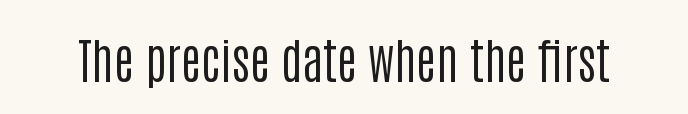
The image shows 49 px regular-weight, condensed sans-serif type, upright; set normal letter spacing, not underlined; low stroke contrast and a large x-height.
